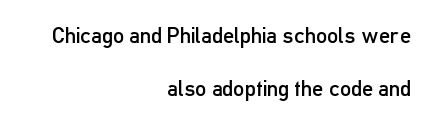
Ascenders rise straight up at ninety degrees. The lines are quadded right. A typesetter would call this zero additional tracking. A clean baseline with only descenders dipping below it.
